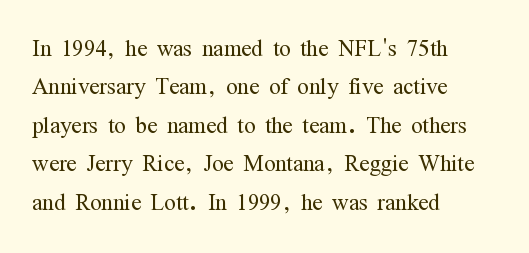
This rendering employs a face with finishing strokes, i.e., a serif. Decoration check: the copy has no underline. The gaps between neighbouring characters are ordinary and unremarkable. The type sits square on the baseline with zero lean. These lines are set flush left with a ragged right edge.
